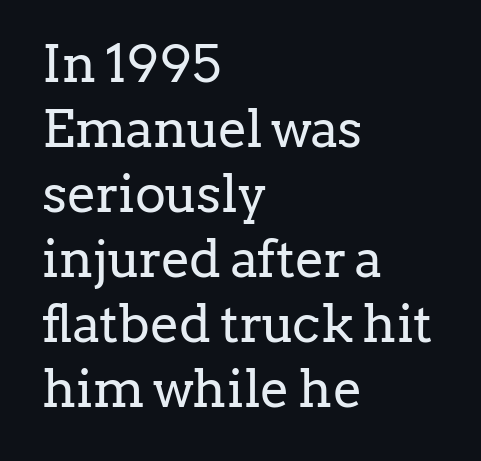
Q: Is the text bold? A: No.
Q: Is the text italic (slanted)? A: No, it is upright.
Q: Is the typeface a serif or a sans-serif typeface? A: Serif.
Q: Is the text underlined? A: No.
Q: How is the paragraph aligned? A: Left-aligned.
Q: Is the spacing between letters normal or unusually wide? A: Normal.
Q: Is the spacing between lines tight, normal or loose? A: Normal.
Q: Width (condensed, normal, or wide)? A: Normal.
Q: Stroke contrast? A: Low.
Q: x-height? A: Medium.
Q: Monospaced? A: No.
